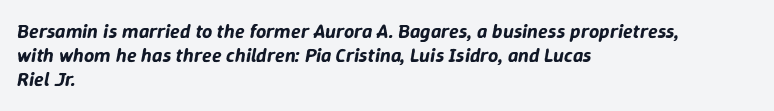
{"italic": "yes", "lean": "right", "slant_degrees": 9, "underline": "no", "align": "left", "line_spacing_ratio": 1.21, "letter_spacing": "normal", "letter_spacing_em": 0.0, "glyph_px": 20}
